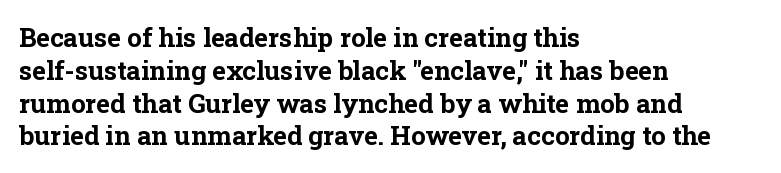
{"italic": "no", "bold": "yes", "underline": "no", "align": "left", "line_spacing": "normal", "line_spacing_ratio": 1.26, "letter_spacing": "normal", "letter_spacing_em": 0.0, "glyph_px": 26}
